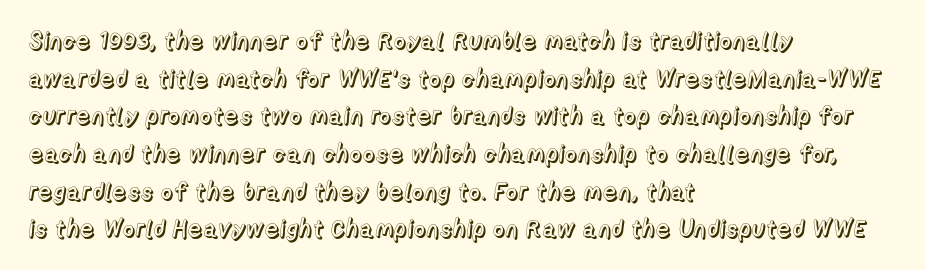
Students, observe: this is what conventionally led text looks like. Horizontally, the lines are justified to the leading edge only. The type is set solid horizontally, with unmodified tracking. The baseline area is clear.
